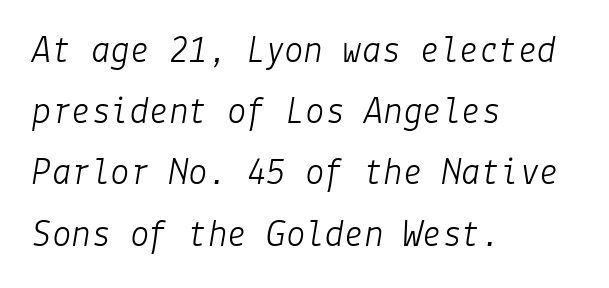
Q: Is the text bold? A: No.
Q: Is the text italic (slanted)? A: Yes, it leans right by about 9 degrees.
Q: Is the text underlined? A: No.
Q: How is the paragraph aligned? A: Left-aligned.
Q: Is the spacing between letters normal or unusually wide? A: Normal.
Q: Is the spacing between lines tight, normal or loose? A: Normal.
Q: Width (condensed, normal, or wide)? A: Normal.
Q: Stroke contrast? A: Low.
Q: x-height? A: Medium.
